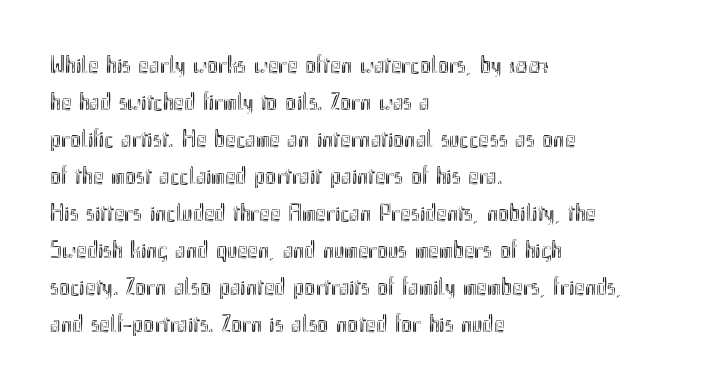
The image shows 25 px text type, upright; set left-aligned, normal line spacing (1.48x), normal letter spacing, not underlined.
